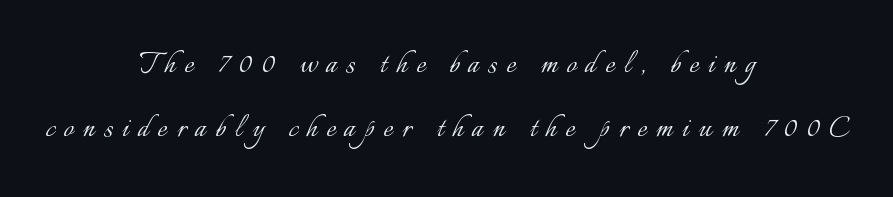
Q: Is the text bold? A: No.
Q: Is the text italic (slanted)? A: Yes.
Q: Is the text underlined? A: No.
Q: How is the paragraph aligned? A: Centered.
Q: Is the spacing between letters normal or unusually wide? A: Unusually wide.
Q: Width (condensed, normal, or wide)? A: Normal.
Q: Stroke contrast? A: Low.
Q: x-height? A: Small.
Q: Monospaced? A: No.
